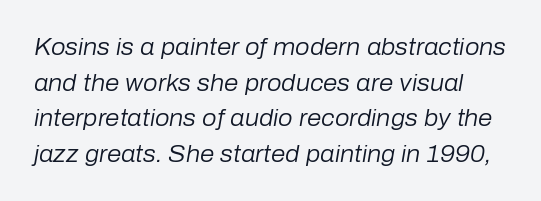
The image shows 23 px text type, italic (leaning right); set normal line spacing (1.55x), normal letter spacing, not underlined.
